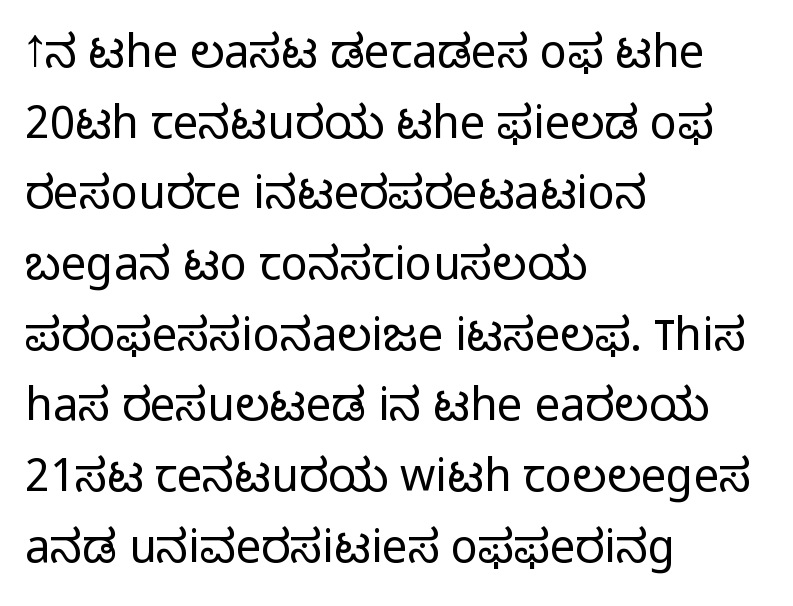
The image shows 45 px light sans-serif type, upright; set left-aligned, normal line spacing (1.57x), normal letter spacing, not underlined; low stroke contrast and a medium x-height.
